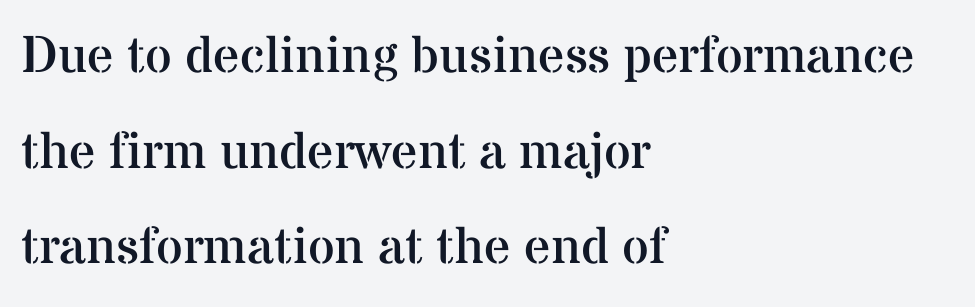
Q: Is the text bold? A: No.
Q: Is the text italic (slanted)? A: No, it is upright.
Q: Is the typeface a serif or a sans-serif typeface? A: Serif.
Q: Is the text underlined? A: No.
Q: How is the paragraph aligned? A: Left-aligned.
Q: Is the spacing between letters normal or unusually wide? A: Normal.
Q: Width (condensed, normal, or wide)? A: Normal.
Q: Stroke contrast? A: Medium.
Q: x-height? A: Medium.
Q: Monospaced? A: No.
